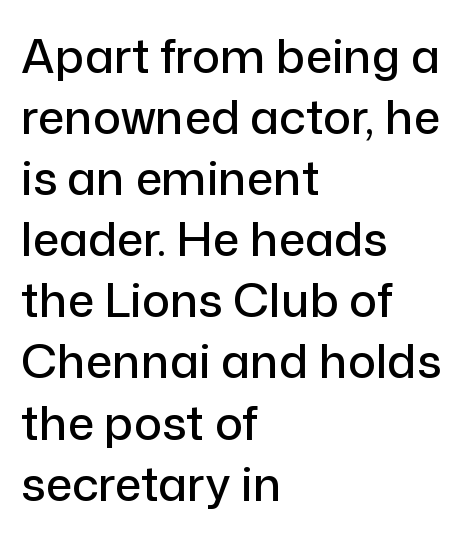
The image shows 47 px sans-serif type, upright; set left-aligned, normal line spacing (1.3x), normal letter spacing, not underlined; low stroke contrast and a medium x-height.
